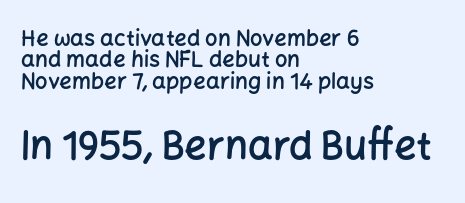
The image shows 39 px semibold sans-serif type, upright; set left-aligned, tight line spacing (0.97x), normal letter spacing, not underlined; the second (bottom) block is 1.77x larger; low stroke contrast and a medium x-height.
